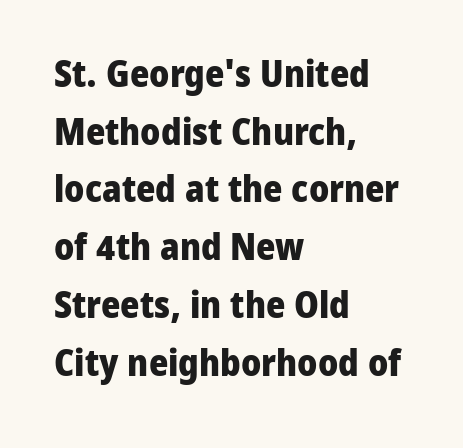
The image shows 37 px heavy sans-serif type, upright; set left-aligned, normal line spacing (1.56x), normal letter spacing, not underlined; low stroke contrast and a medium x-height.
